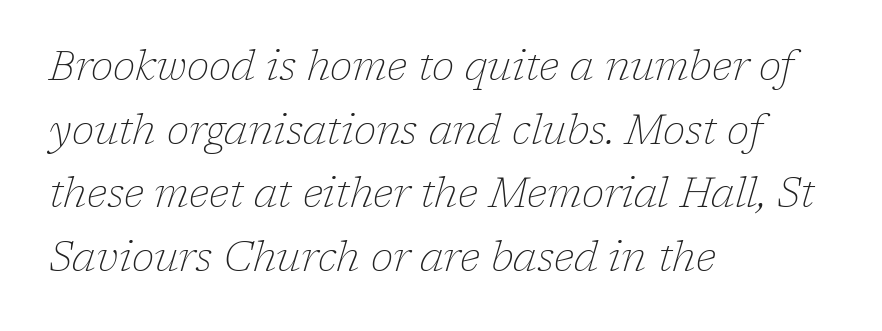
This rendering features lettering with no underline. In terms of letterform style, serifs are clearly present. Line starts are locked; line ends wander. The letterforms sit shoulder to shoulder at normal distance. The strokes carry an ordinary text weight at most. The typography opts for an oblique posture over an upright one.
